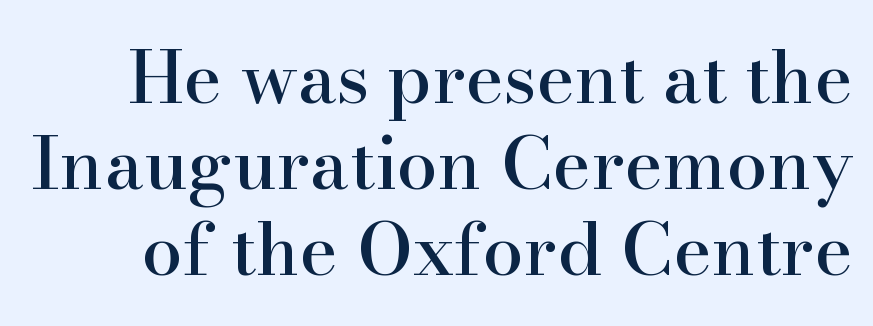
Q: Is the text italic (slanted)? A: No, it is upright.
Q: Is the typeface a serif or a sans-serif typeface? A: Serif.
Q: Is the text underlined? A: No.
Q: Is the spacing between letters normal or unusually wide? A: Normal.
Q: Width (condensed, normal, or wide)? A: Normal.
Q: Stroke contrast? A: High.
Q: x-height? A: Small.
Q: Monospaced? A: No.
